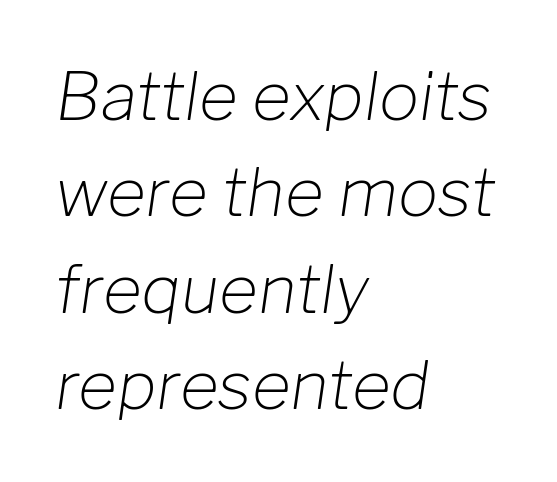
Q: Is the text bold? A: No.
Q: Is the text italic (slanted)? A: Yes, it leans right by about 8 degrees.
Q: Is the text underlined? A: No.
Q: How is the paragraph aligned? A: Left-aligned.
Q: Is the spacing between letters normal or unusually wide? A: Normal.
Q: Is the spacing between lines tight, normal or loose? A: Normal.
Q: Width (condensed, normal, or wide)? A: Normal.
Q: Stroke contrast? A: Low.
Q: x-height? A: Medium.
Q: Monospaced? A: No.
